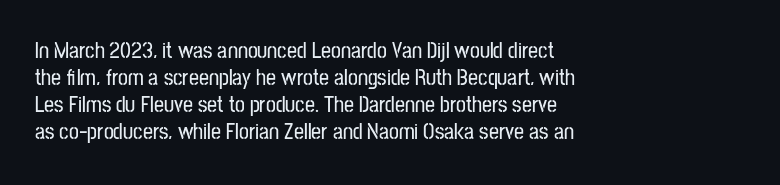
The image shows 22 px text type, upright; set left-aligned, line spacing 1.22x, normal letter spacing, not underlined.
